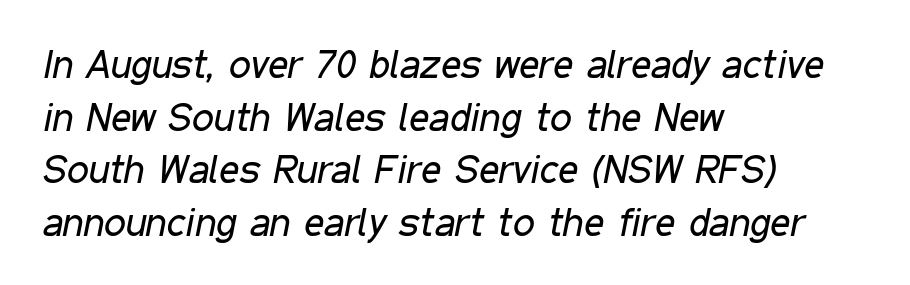
{"italic": "yes", "lean": "right", "slant_degrees": 11, "bold": "no", "weight": "regular", "width": "condensed", "stroke_contrast": "low", "x_height": "medium", "monospaced": "no", "underline": "no", "align": "left", "line_spacing": "normal", "line_spacing_ratio": 1.35, "letter_spacing": "normal", "letter_spacing_em": 0.0, "glyph_px": 39}
